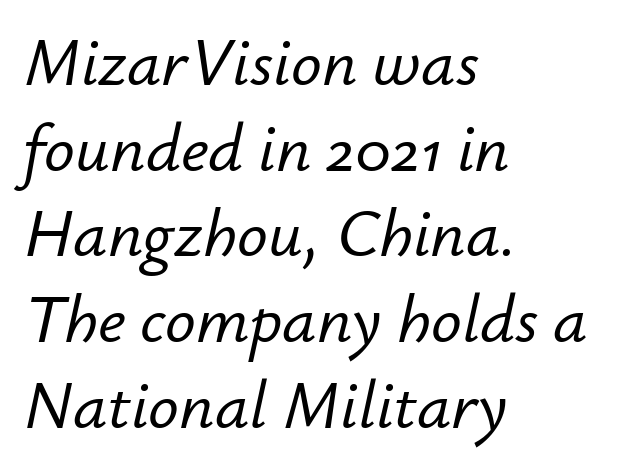
Beneath every word, the page is bare. Baseline-to-baseline distance is the conventional proportion of letter height. Varying glyph widths throughout — classic text-font behaviour. There's an unmistakable incline to the writing here. Line beginnings align vertically; line endings do not.
